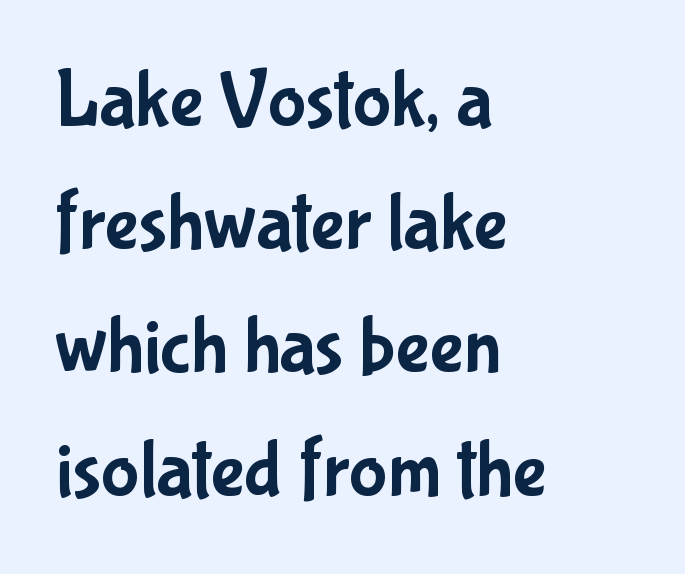
{"serif": "no", "italic": "no", "width": "condensed", "stroke_contrast": "low", "x_height": "medium", "monospaced": "no", "underline": "no", "align": "left", "line_spacing": "normal", "line_spacing_ratio": 1.54, "letter_spacing": "normal", "letter_spacing_em": 0.0, "glyph_px": 80}
